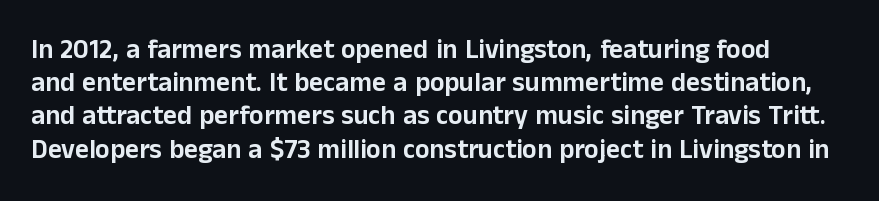
{"italic": "no", "underline": "no", "line_spacing_ratio": 1.23, "letter_spacing": "normal", "letter_spacing_em": 0.0, "glyph_px": 27}
